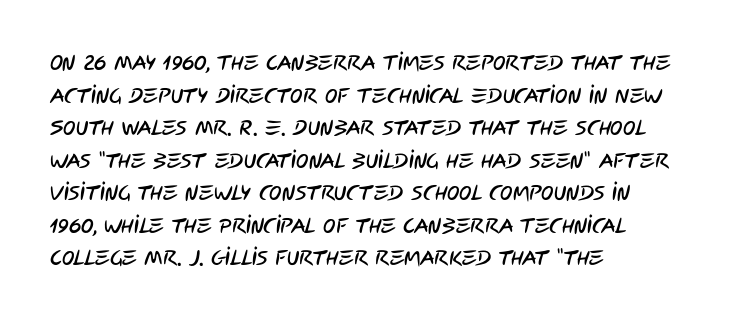
Q: Is the text underlined? A: No.
Q: How is the paragraph aligned? A: Left-aligned.
Q: Is the spacing between letters normal or unusually wide? A: Normal.
Q: Is the spacing between lines tight, normal or loose? A: Normal.
